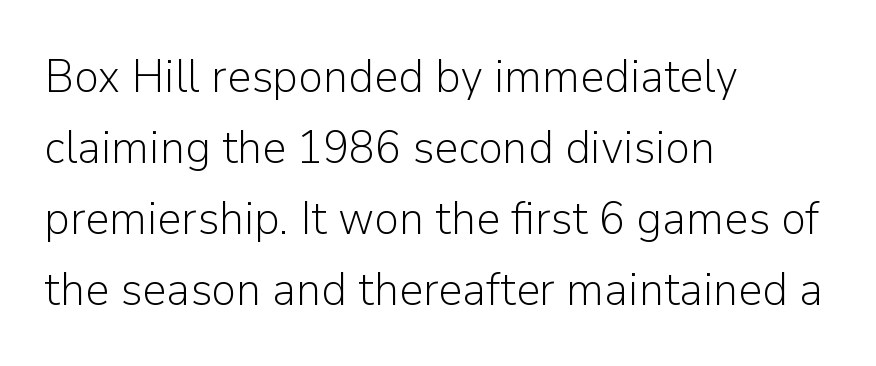
{"serif": "no", "italic": "no", "bold": "no", "weight": "light", "width": "normal", "stroke_contrast": "low", "x_height": "medium", "monospaced": "no", "underline": "no", "align": "left", "line_spacing": "normal", "line_spacing_ratio": 1.51, "letter_spacing": "normal", "letter_spacing_em": 0.0, "glyph_px": 47}
